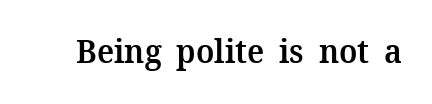
The image shows 33 px semibold serif type, upright; set normal letter spacing, not underlined; medium stroke contrast and a medium x-height.
